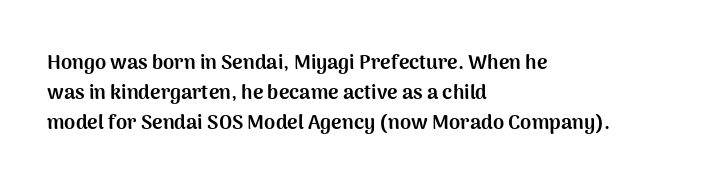
Q: Is the text bold? A: Yes.
Q: Is the text italic (slanted)? A: No, it is upright.
Q: Is the text underlined? A: No.
Q: How is the paragraph aligned? A: Left-aligned.
Q: Is the spacing between letters normal or unusually wide? A: Normal.
Q: Is the spacing between lines tight, normal or loose? A: Normal.
